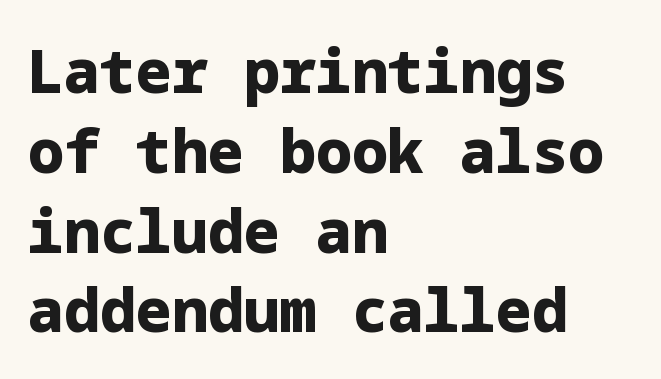
Q: Is the text bold? A: Yes.
Q: Is the text italic (slanted)? A: No, it is upright.
Q: Is the typeface a serif or a sans-serif typeface? A: Sans-serif.
Q: Is the text underlined? A: No.
Q: How is the paragraph aligned? A: Left-aligned.
Q: Is the spacing between letters normal or unusually wide? A: Normal.
Q: Is the spacing between lines tight, normal or loose? A: Normal.
Q: Width (condensed, normal, or wide)? A: Normal.
Q: Stroke contrast? A: Low.
Q: x-height? A: Medium.
